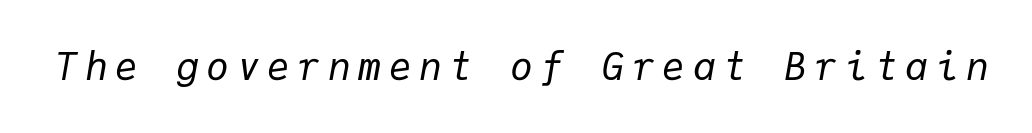
{"italic": "yes", "lean": "right", "slant_degrees": 9, "bold": "no", "weight": "regular", "width": "normal", "stroke_contrast": "low", "x_height": "medium", "monospaced": "yes", "underline": "no", "letter_spacing": "wide", "letter_spacing_em": 0.2, "glyph_px": 38}
